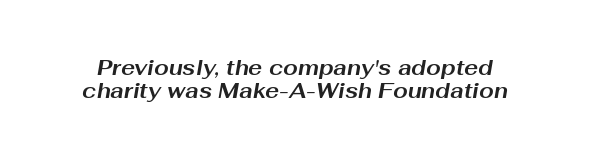
The image shows 21 px bold type, italic (leaning right); set tight line spacing (1.08x), normal letter spacing, not underlined.
